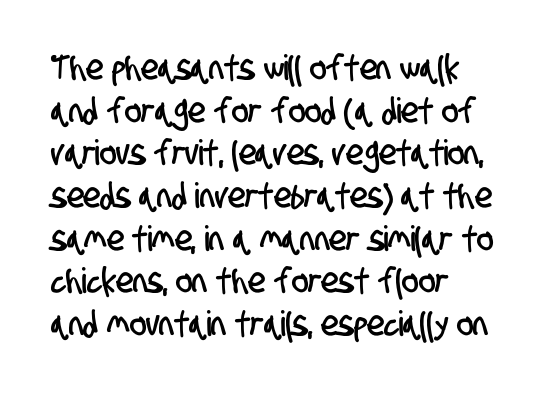
The image shows 35 px condensed sans-serif type; set left-aligned, line spacing 1.22x, normal letter spacing, not underlined; low stroke contrast and a large x-height.
